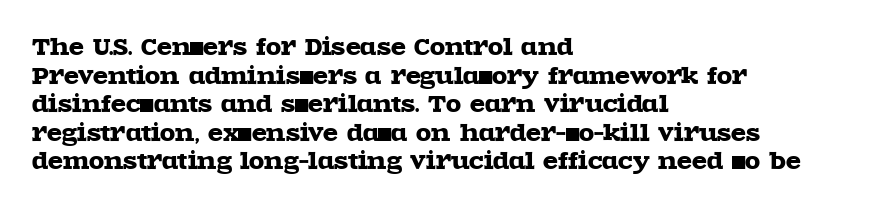
The image shows 22 px text type, upright; set left-aligned, normal line spacing (1.3x), normal letter spacing, not underlined.
